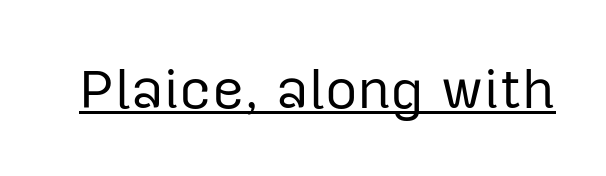
{"serif": "no", "italic": "no", "bold": "no", "weight": "regular", "width": "normal", "stroke_contrast": "low", "x_height": "medium", "monospaced": "no", "underline": "yes", "letter_spacing": "normal", "letter_spacing_em": 0.0, "glyph_px": 56}
